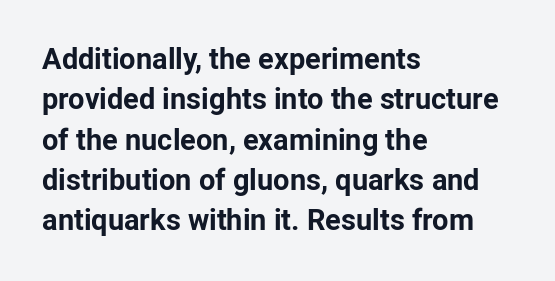
Q: Is the text bold? A: Yes.
Q: Is the text italic (slanted)? A: No, it is upright.
Q: Is the typeface a serif or a sans-serif typeface? A: Sans-serif.
Q: Is the text underlined? A: No.
Q: How is the paragraph aligned? A: Left-aligned.
Q: Is the spacing between letters normal or unusually wide? A: Normal.
Q: Is the spacing between lines tight, normal or loose? A: Normal.
Q: Width (condensed, normal, or wide)? A: Normal.
Q: Stroke contrast? A: Low.
Q: x-height? A: Medium.
Q: Monospaced? A: No.
